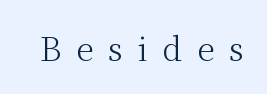
The image shows 33 px light serif type, upright; set unusually wide letter spacing (+0.43 em), not underlined; medium stroke contrast and a medium x-height.
